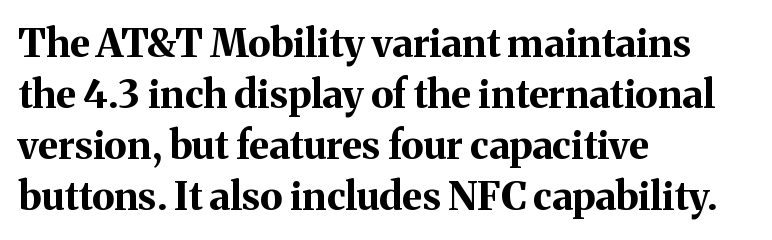
{"serif": "yes", "italic": "no", "bold": "yes", "weight": "bold", "width": "normal", "stroke_contrast": "medium", "x_height": "medium", "monospaced": "no", "underline": "no", "align": "left", "line_spacing": "normal", "line_spacing_ratio": 1.31, "letter_spacing": "normal", "letter_spacing_em": 0.0, "glyph_px": 39}
